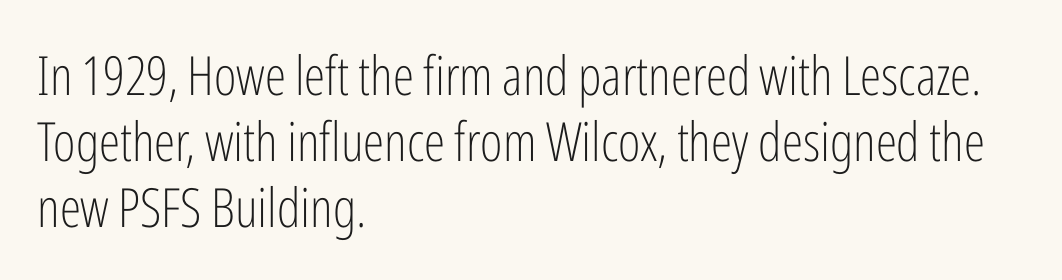
The image shows 54 px light, condensed sans-serif type, upright; set left-aligned, line spacing 1.22x, normal letter spacing, not underlined; low stroke contrast and a medium x-height.
